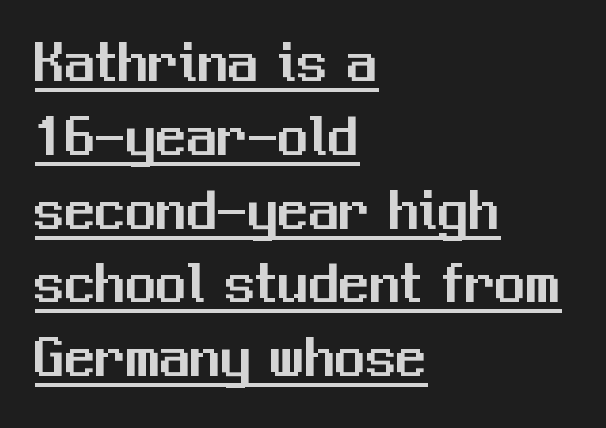
The image shows 61 px sans-serif type, upright; set left-aligned, line spacing 1.21x, normal letter spacing, underlined; medium stroke contrast and a medium x-height.
